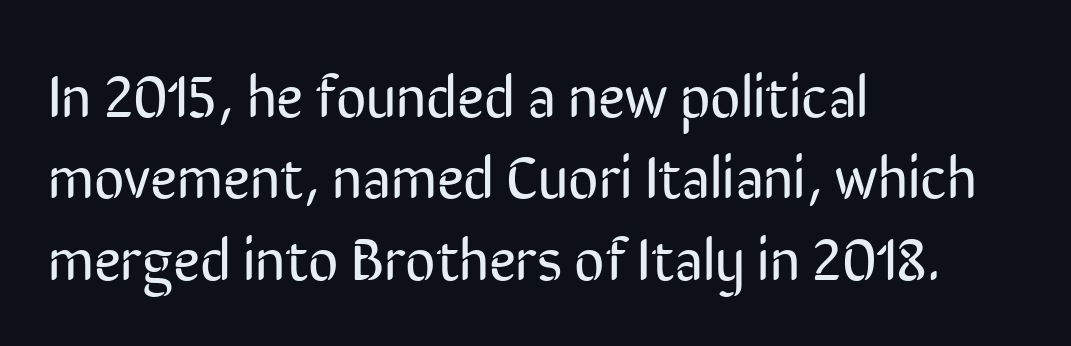
Q: Is the text bold? A: No.
Q: Is the text italic (slanted)? A: No, it is upright.
Q: Is the typeface a serif or a sans-serif typeface? A: Sans-serif.
Q: Is the text underlined? A: No.
Q: How is the paragraph aligned? A: Left-aligned.
Q: Is the spacing between letters normal or unusually wide? A: Normal.
Q: Is the spacing between lines tight, normal or loose? A: Normal.
Q: Width (condensed, normal, or wide)? A: Condensed.
Q: Stroke contrast? A: Low.
Q: x-height? A: Medium.
Q: Monospaced? A: No.
